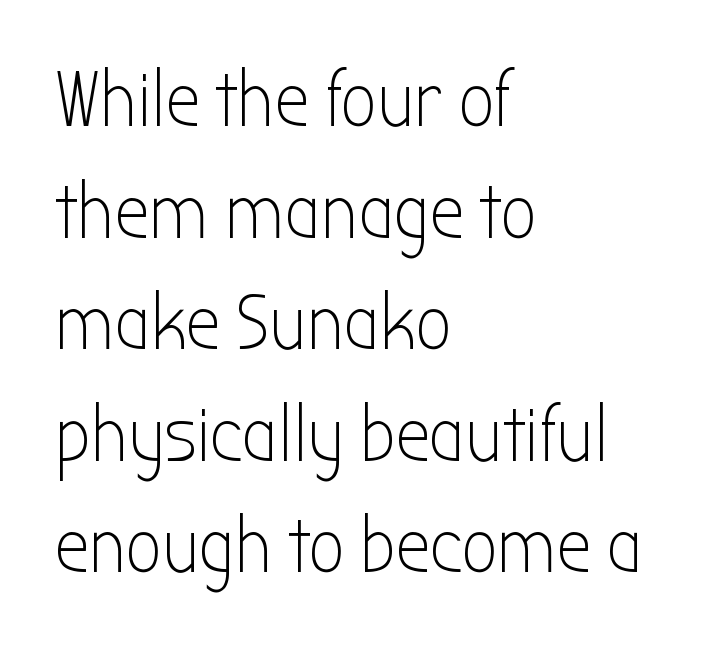
{"serif": "no", "italic": "no", "bold": "no", "weight": "light", "width": "condensed", "stroke_contrast": "low", "x_height": "medium", "monospaced": "no", "underline": "no", "align": "left", "line_spacing": "normal", "line_spacing_ratio": 1.43, "letter_spacing": "normal", "letter_spacing_em": 0.0, "glyph_px": 78}
